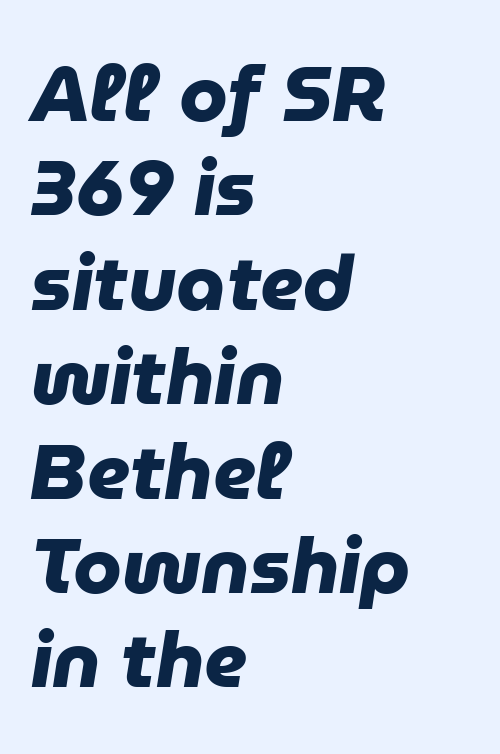
{"serif": "no", "bold": "yes", "weight": "heavy", "width": "normal", "stroke_contrast": "low", "x_height": "medium", "monospaced": "no", "underline": "no", "align": "left", "line_spacing_ratio": 1.21, "letter_spacing": "normal", "letter_spacing_em": 0.0, "glyph_px": 78}
